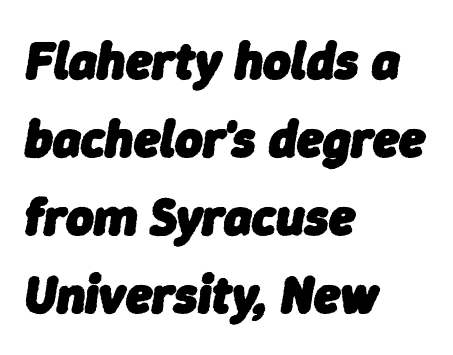
The letters are slanted; this is an italic face. The lines sit at an ordinary, default distance from one another. Words appear dense and cohesive because spacing is normal. Honestly, there is no underline to notice here at all. Thick stems and heavy bowls — unmistakably bold.
